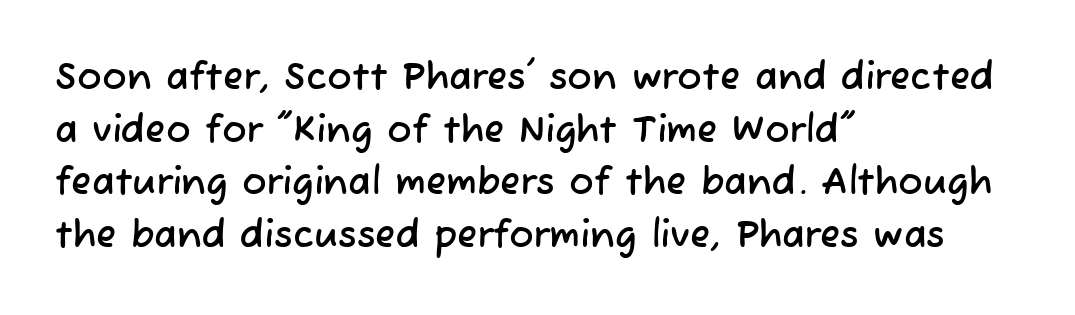
Q: Is the typeface a serif or a sans-serif typeface? A: Sans-serif.
Q: Is the text underlined? A: No.
Q: How is the paragraph aligned? A: Left-aligned.
Q: Is the spacing between letters normal or unusually wide? A: Normal.
Q: Is the spacing between lines tight, normal or loose? A: Normal.
Q: Width (condensed, normal, or wide)? A: Normal.
Q: Stroke contrast? A: Low.
Q: x-height? A: Medium.
Q: Monospaced? A: No.
